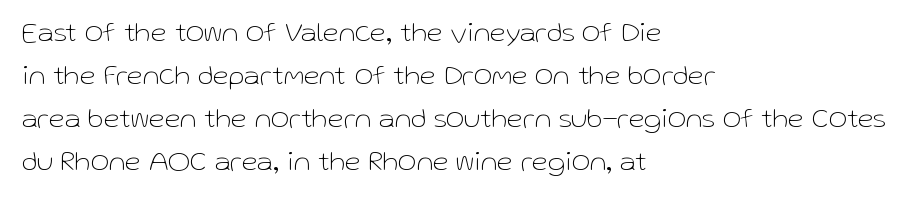
The image shows 29 px thin sans-serif type, upright; set left-aligned, normal line spacing (1.48x), normal letter spacing, not underlined; low stroke contrast and a medium x-height.
